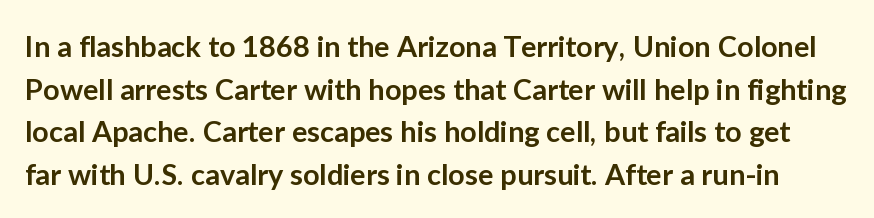
Q: Is the text bold? A: Semi-bold.
Q: Is the text italic (slanted)? A: No, it is upright.
Q: Is the typeface a serif or a sans-serif typeface? A: Sans-serif.
Q: Is the text underlined? A: No.
Q: Is the spacing between letters normal or unusually wide? A: Normal.
Q: Is the spacing between lines tight, normal or loose? A: Normal.
Q: Width (condensed, normal, or wide)? A: Normal.
Q: Stroke contrast? A: Low.
Q: x-height? A: Medium.
Q: Monospaced? A: No.
